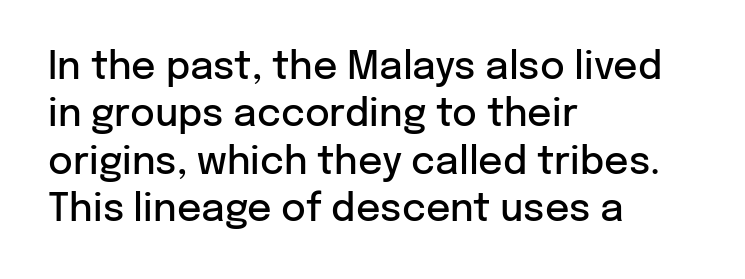
The image shows 38 px semibold sans-serif type, upright; set left-aligned, normal line spacing (1.25x), normal letter spacing, not underlined; low stroke contrast and a medium x-height.
